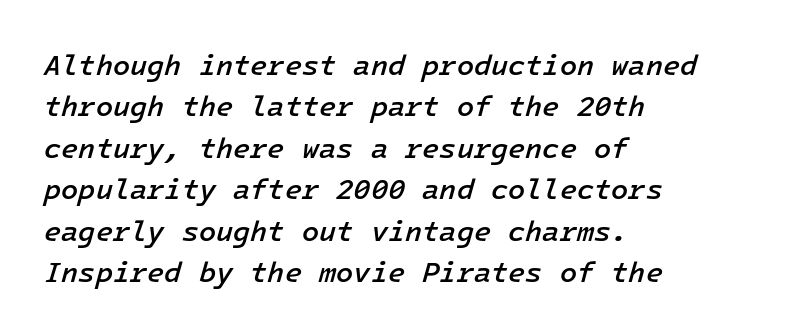
The image shows 28 px semibold type, italic (leaning right); set left-aligned, normal line spacing (1.48x), normal letter spacing, not underlined; low stroke contrast and a medium x-height.
